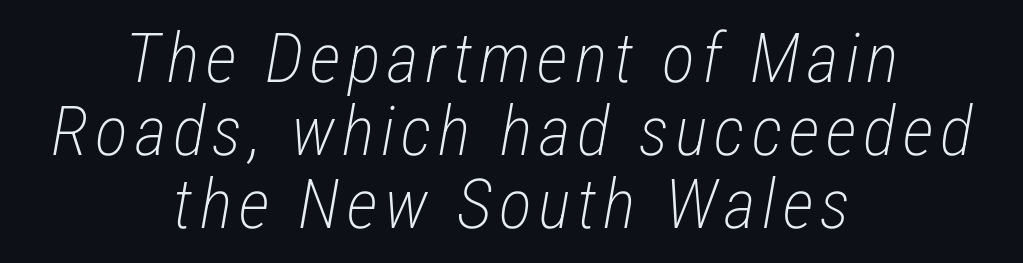
The image shows 69 px light, condensed type, italic (leaning right); set centered, tight line spacing (1.06x), not underlined; low stroke contrast and a medium x-height.
